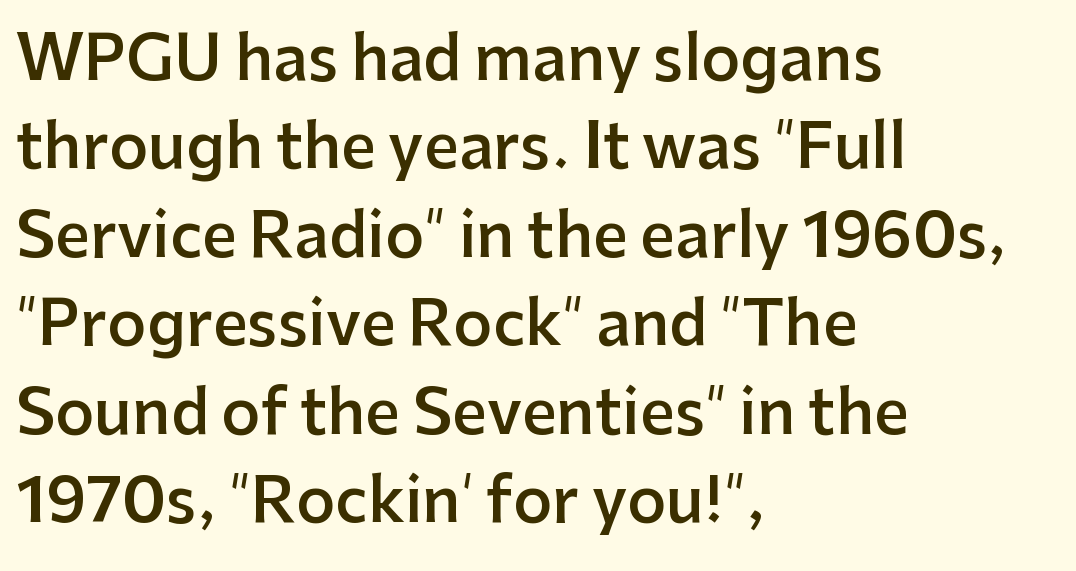
{"serif": "no", "italic": "no", "bold": "semi", "weight": "semibold", "width": "normal", "stroke_contrast": "low", "x_height": "medium", "monospaced": "no", "underline": "no", "align": "left", "line_spacing": "normal", "line_spacing_ratio": 1.45, "letter_spacing": "normal", "letter_spacing_em": 0.0, "glyph_px": 61}
